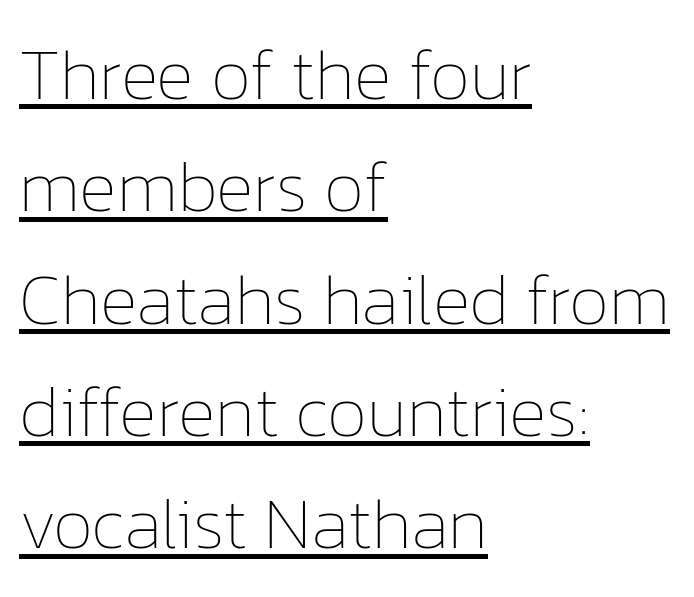
Q: Is the text bold? A: No.
Q: Is the text italic (slanted)? A: No, it is upright.
Q: Is the text underlined? A: Yes.
Q: How is the paragraph aligned? A: Left-aligned.
Q: Is the spacing between letters normal or unusually wide? A: Normal.
Q: Is the spacing between lines tight, normal or loose? A: Normal.
Q: Width (condensed, normal, or wide)? A: Normal.
Q: Stroke contrast? A: Low.
Q: x-height? A: Medium.
Q: Monospaced? A: No.
